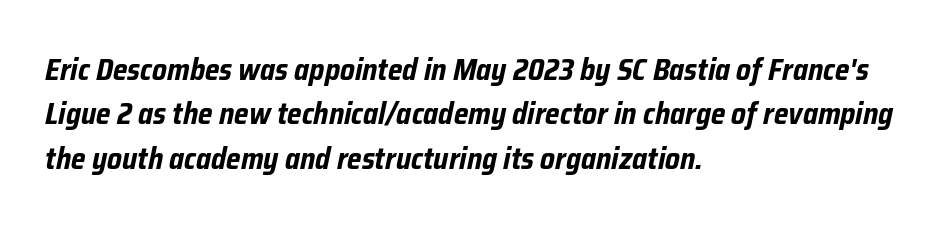
{"italic": "yes", "lean": "right", "slant_degrees": 12, "bold": "yes", "weight": "bold", "width": "condensed", "stroke_contrast": "low", "x_height": "medium", "monospaced": "no", "underline": "no", "align": "left", "line_spacing": "normal", "line_spacing_ratio": 1.48, "letter_spacing": "normal", "letter_spacing_em": 0.0, "glyph_px": 30}
